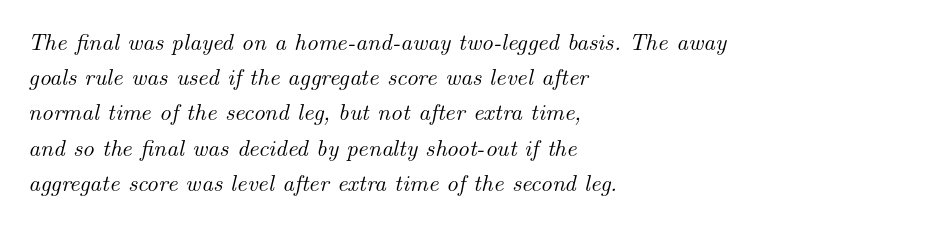
Q: Is the text italic (slanted)? A: Yes, it leans right by about 14 degrees.
Q: Is the text underlined? A: No.
Q: How is the paragraph aligned? A: Left-aligned.
Q: Is the spacing between letters normal or unusually wide? A: Normal.
Q: Is the spacing between lines tight, normal or loose? A: Normal.
